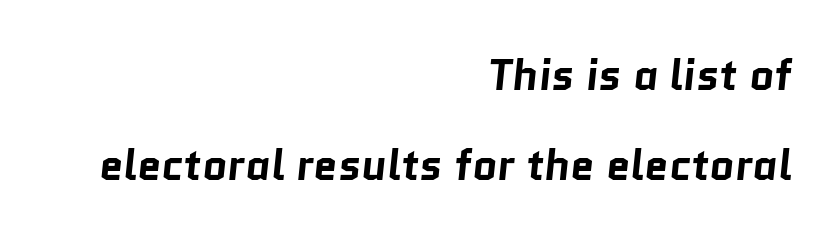
{"serif": "no", "bold": "yes", "weight": "bold", "width": "normal", "stroke_contrast": "low", "x_height": "medium", "monospaced": "no", "underline": "no", "align": "right", "line_spacing": "loose", "line_spacing_ratio": 2.1, "letter_spacing": "normal", "letter_spacing_em": 0.0, "glyph_px": 43}
